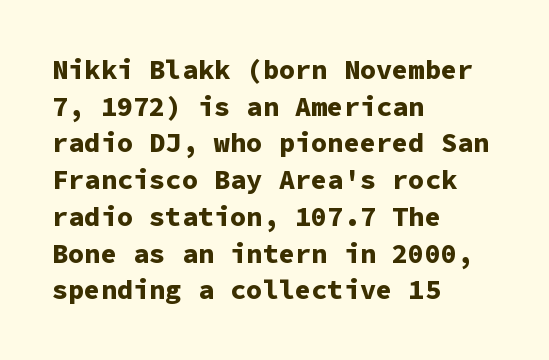
The image shows 27 px bold type, upright; set left-aligned, normal line spacing (1.36x), normal letter spacing, not underlined.
